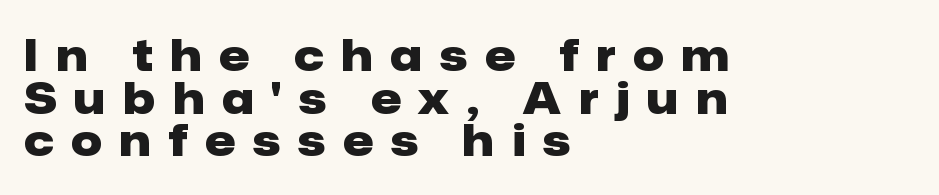
The image shows 43 px heavy sans-serif type, upright; set left-aligned, tight line spacing (0.99x), unusually wide letter spacing (+0.42 em), not underlined; low stroke contrast and a medium x-height.
